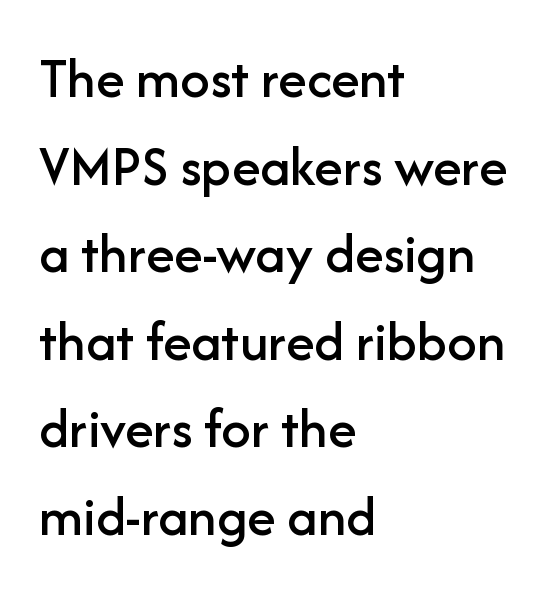
Spacing between characters is what you'd get straight out of the box. This sample keeps an unexceptional amount of space between lines. Here the designer chose a conventional face with non-uniform glyph widths. Each row of text sits above clean, open space. A roman cut, with each character standing at attention. Leftover space on each line is placed entirely after the last word.
